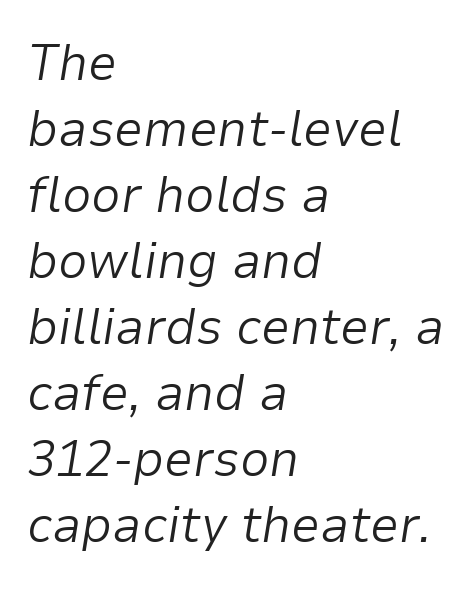
The zone under the glyphs is completely vacant. The rag falls on the right side of this text block. The weight would be labelled regular, book, light, or lighter still. One glance says typical: line gaps are just what's usual. Nothing unusual about the tracking: characters are spaced as the font intends.
